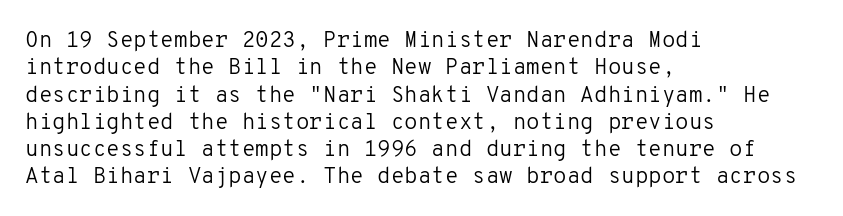
Rendered with straight, roman letterforms. Weight: not bold — regular or lighter. Words appear dense and cohesive because spacing is normal. Horizontal alignment here is leftward, the default for most running prose. A clean baseline with only descenders dipping below it.
